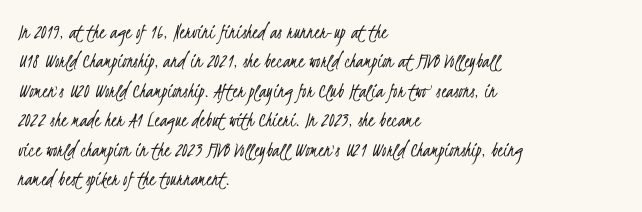
Q: Is the text bold? A: No.
Q: Is the text underlined? A: No.
Q: How is the paragraph aligned? A: Left-aligned.
Q: Is the spacing between letters normal or unusually wide? A: Normal.
Q: Is the spacing between lines tight, normal or loose? A: Normal.
